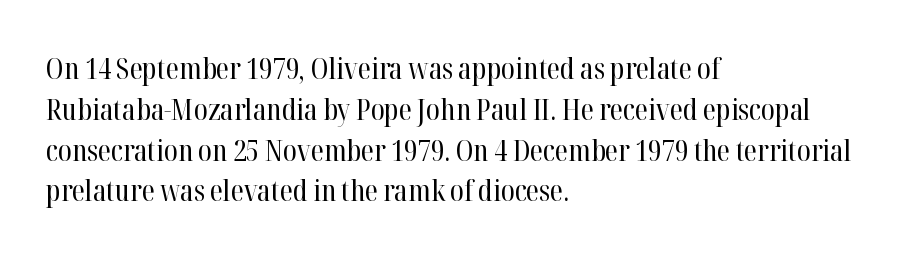
{"serif": "yes", "italic": "no", "bold": "no", "weight": "regular", "width": "condensed", "stroke_contrast": "high", "x_height": "medium", "monospaced": "no", "underline": "no", "align": "left", "line_spacing": "normal", "line_spacing_ratio": 1.36, "letter_spacing": "normal", "letter_spacing_em": 0.0, "glyph_px": 30}
